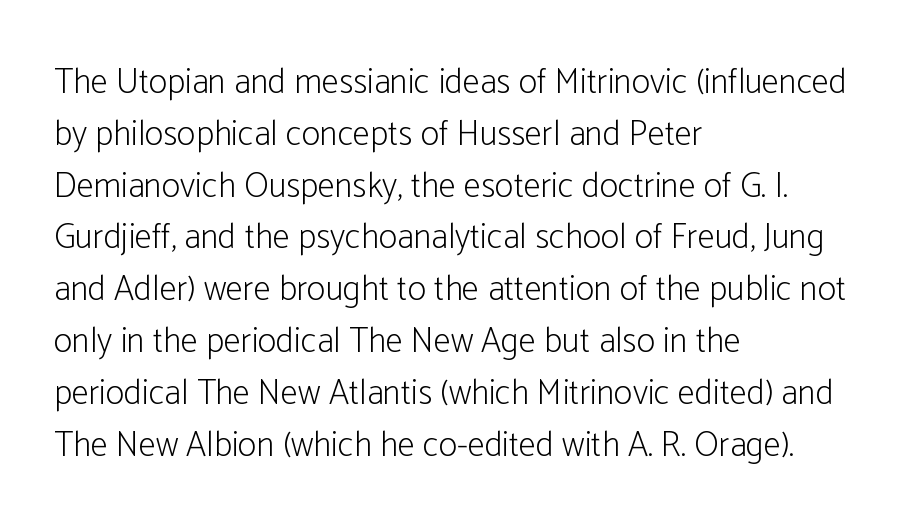
The line-height multiplier appears to be the usual default. The characters are drawn with everyday or finer stroke widths. A typesetter would mark this as roman, not italic. The type is set solid horizontally, with unmodified tracking.
